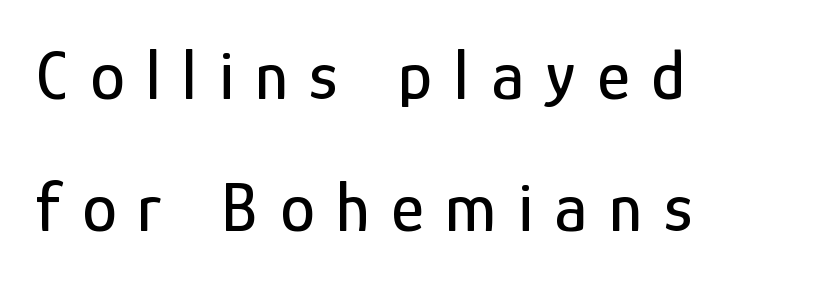
What stands out about the letter spacing? Its width — letters are far apart. Check the space under the baseline: it is left empty. This rendering uses left alignment, leaving the right contour irregular. Looks like regular typesetting: each glyph gets only the width it needs. This is sans-serif lettering, the kind often seen on screens and signage.
